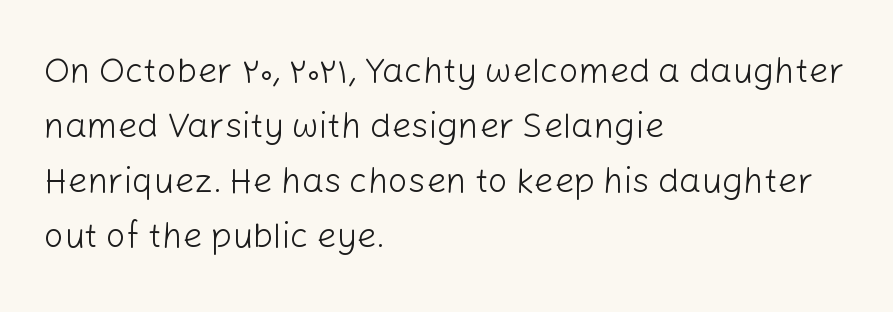
The characters display no serif detailing; their extremities are plain. Default kerning and tracking; the words read as compact shapes. The specimen reads as upright at a glance. The compositor pushed each line to the left boundary. Regarding leading, the lines here are spaced in the standard way. This reads as an unemphasized weight, regular at the heaviest.
